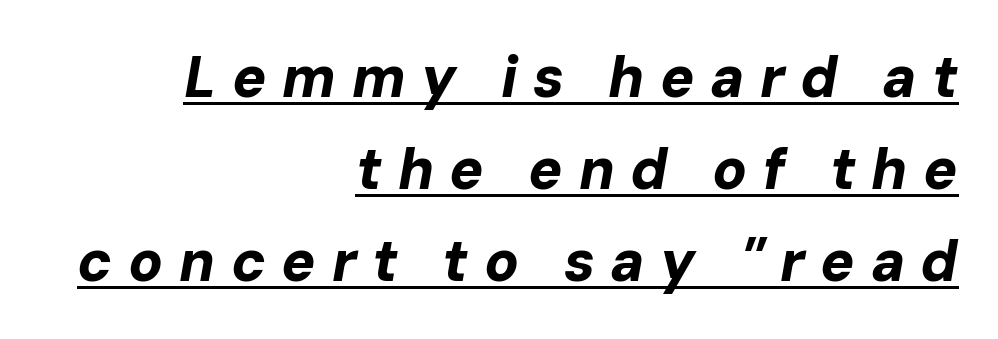
{"italic": "yes", "lean": "right", "slant_degrees": 10, "bold": "yes", "weight": "bold", "width": "normal", "stroke_contrast": "low", "x_height": "medium", "monospaced": "no", "underline": "yes", "align": "right", "line_spacing": "normal", "line_spacing_ratio": 1.61, "letter_spacing": "wide", "letter_spacing_em": 0.27, "glyph_px": 57}
